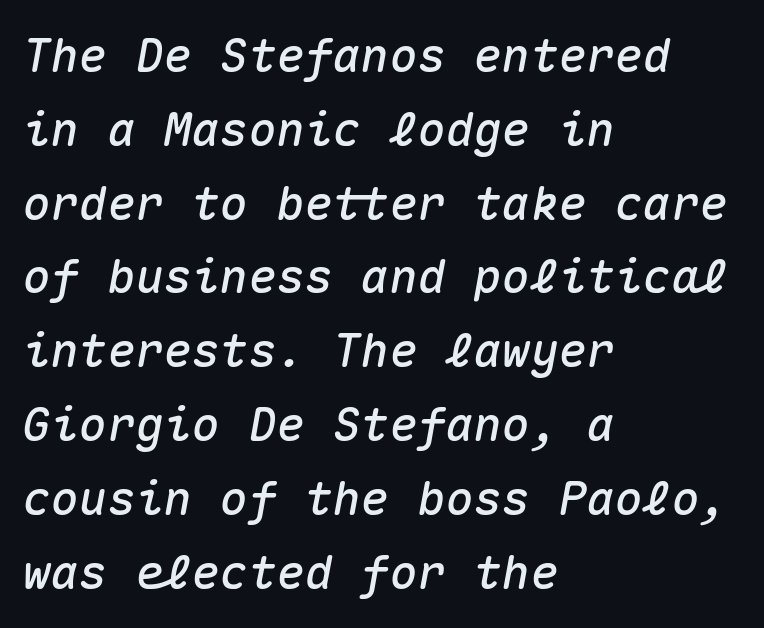
The image shows 47 px text type, italic (leaning right), monospaced; set left-aligned, normal line spacing (1.57x), normal letter spacing, not underlined; medium stroke contrast and a medium x-height.
